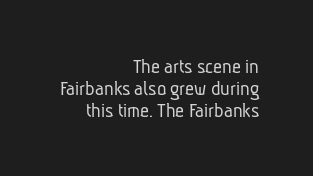
What's the leading like? Squeezed, with rows nearly overlapping. Weight: not bold — regular or lighter. These lines stack with their right ends in a neat column. Glance below the letters and you will spot only blank space. The horizontal fit of the characters is conventional and even.
